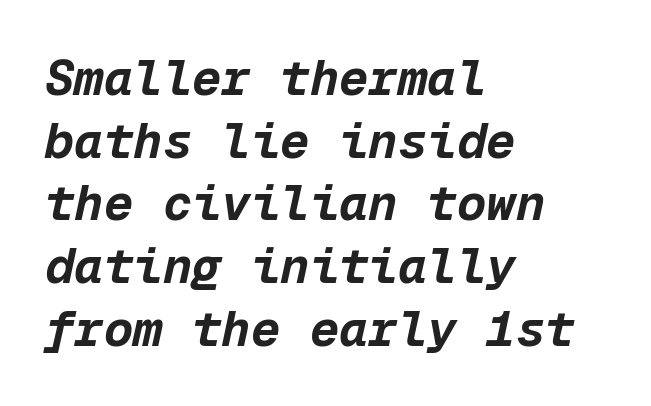
In terms of weight, the rendering is a true, heavy bold. A classic flush-left, rag-right setting is used for this passage. Honestly, the letter spacing is just normal — you wouldn't notice it. The specimen reads as italic at a glance.
